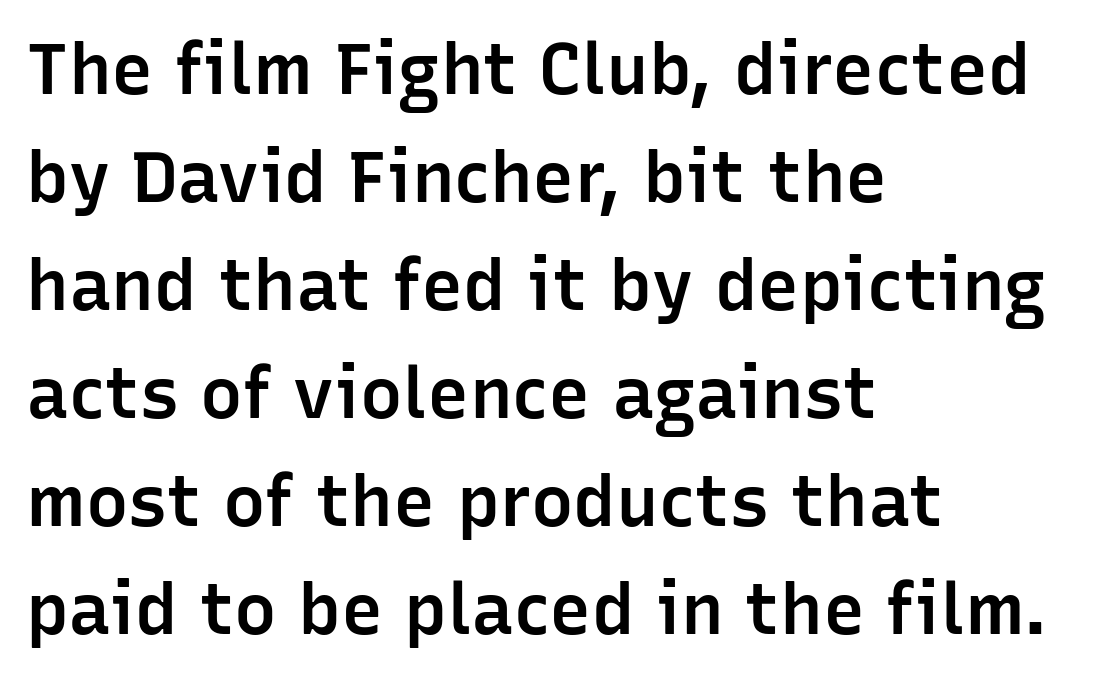
The image shows 71 px semibold sans-serif type, upright; set left-aligned, normal line spacing (1.52x), normal letter spacing, not underlined; low stroke contrast and a medium x-height.
